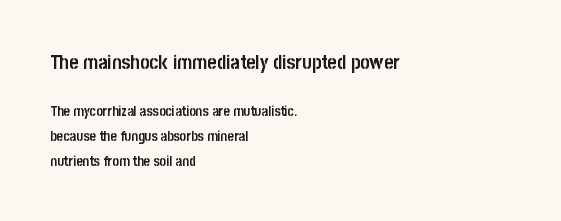
This rendering uses left alignment, leaving the right contour irregular. This is the regular roman posture of the typeface. Tracking value appears to be zero — textbook default spacing. Typographic density is high because the face is bold.
